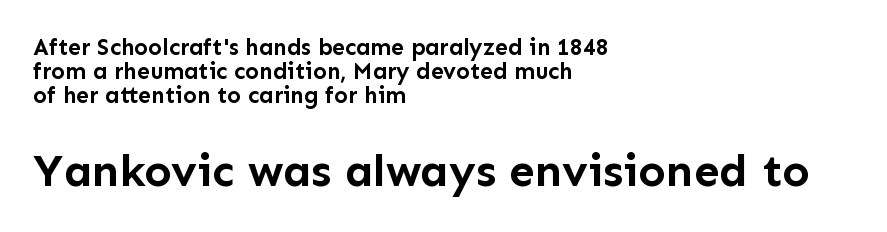
Q: Is the text bold? A: Yes.
Q: Is the text italic (slanted)? A: No, it is upright.
Q: Is the typeface a serif or a sans-serif typeface? A: Sans-serif.
Q: Is the text underlined? A: No.
Q: How is the paragraph aligned? A: Left-aligned.
Q: Is the spacing between letters normal or unusually wide? A: Normal.
Q: Is the spacing between lines tight, normal or loose? A: Tight.
Q: Which block of text is set in a larger size, the first (top) or the second (bottom)? A: The second (bottom) one.
Q: Width (condensed, normal, or wide)? A: Normal.
Q: Stroke contrast? A: Low.
Q: x-height? A: Medium.
Q: Monospaced? A: No.
